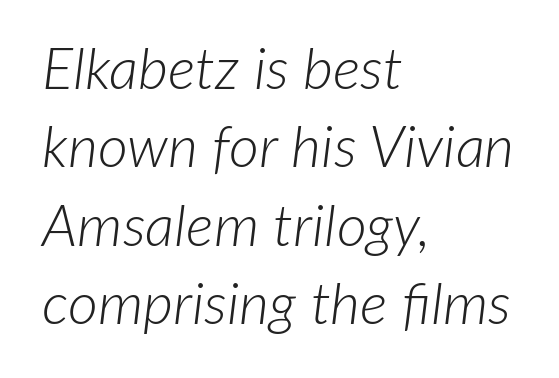
The image shows 58 px light type, italic (leaning right); set left-aligned, normal line spacing (1.35x), normal letter spacing, not underlined; low stroke contrast and a medium x-height.
